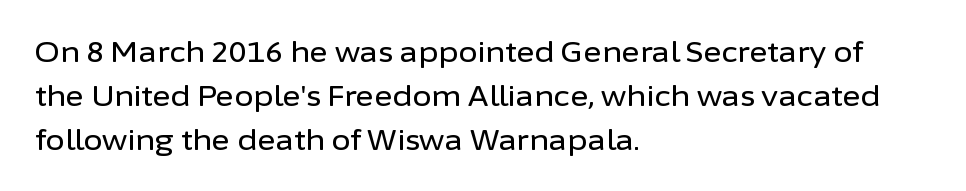
The image shows 28 px sans-serif type, upright; set left-aligned, normal line spacing (1.57x), normal letter spacing, not underlined; low stroke contrast and a medium x-height.
